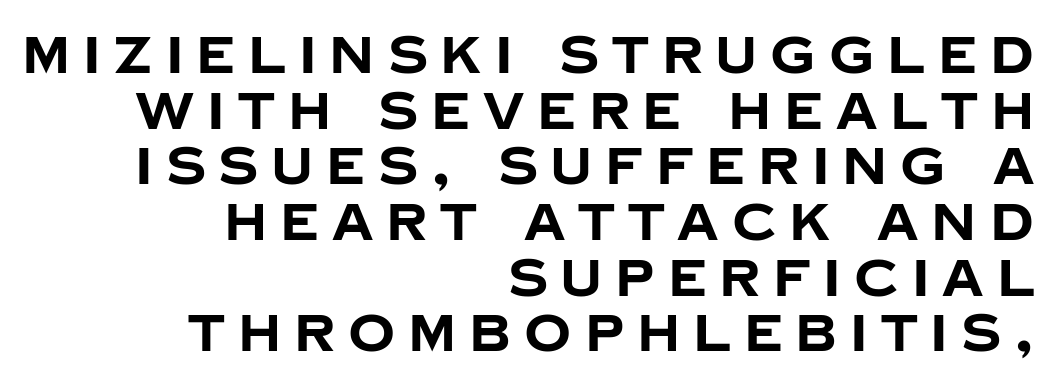
{"serif": "no", "italic": "no", "bold": "yes", "weight": "bold", "width": "normal", "stroke_contrast": "low", "x_height": "large", "monospaced": "no", "underline": "no", "align": "right", "line_spacing": "tight", "line_spacing_ratio": 1.07, "letter_spacing": "wide", "letter_spacing_em": 0.25, "glyph_px": 52}
